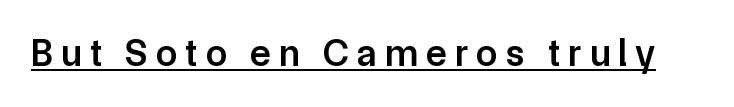
Q: Is the text bold? A: Semi-bold.
Q: Is the text italic (slanted)? A: No, it is upright.
Q: Is the typeface a serif or a sans-serif typeface? A: Sans-serif.
Q: Is the text underlined? A: Yes.
Q: Is the spacing between letters normal or unusually wide? A: Unusually wide.
Q: Width (condensed, normal, or wide)? A: Normal.
Q: Stroke contrast? A: Low.
Q: x-height? A: Medium.
Q: Monospaced? A: No.
